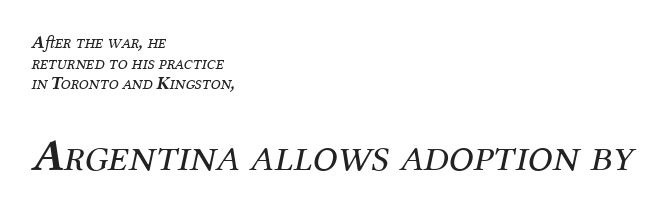
{"serif": "yes", "italic": "yes", "lean": "right", "slant_degrees": 12, "bold": "no", "weight": "regular", "width": "normal", "stroke_contrast": "medium", "x_height": "medium", "monospaced": "no", "underline": "no", "align": "left", "line_spacing": "tight", "line_spacing_ratio": 1.15, "letter_spacing": "normal", "letter_spacing_em": 0.0, "larger_block": "second", "size_ratio": 2.5, "glyph_px": 45}
